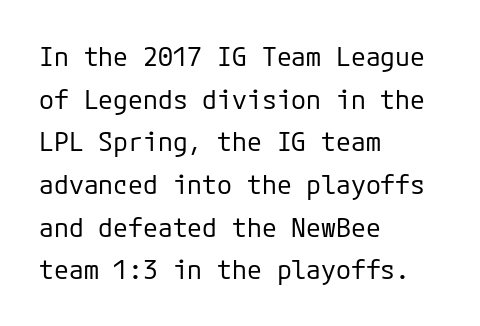
{"italic": "no", "bold": "no", "underline": "no", "align": "left", "line_spacing": "normal", "line_spacing_ratio": 1.58, "letter_spacing": "normal", "letter_spacing_em": 0.0, "glyph_px": 27}
